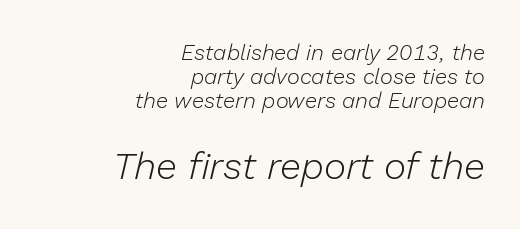
Each word holds together tightly as a unit, with standard inter-letter gaps. Vertical spacing — tight. Has an underline been added? It has not. The rendering applies a slant to the glyphs. Varying glyph widths throughout — classic text-font behaviour. Heft: none added — not bold.
